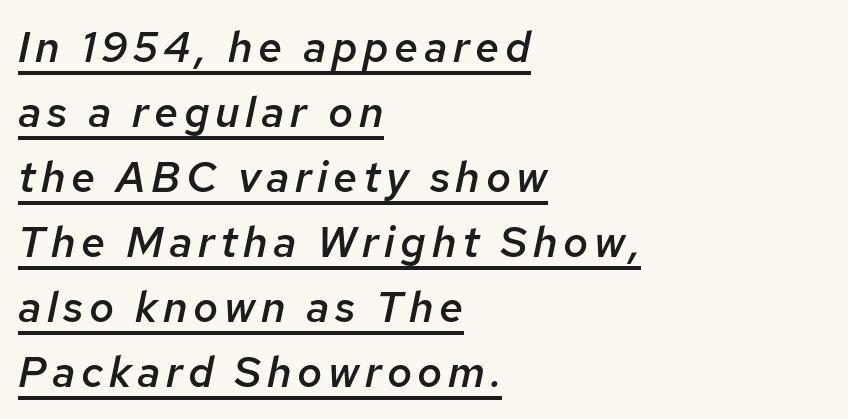
The image shows 43 px semibold type, italic (leaning right); set left-aligned, normal line spacing (1.51x), underlined; low stroke contrast and a medium x-height.
